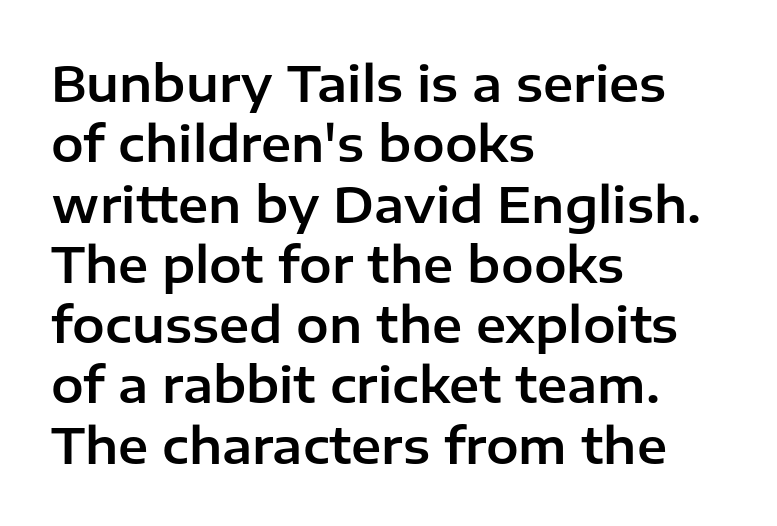
Letter spacing: default. Varying glyph widths throughout — classic text-font behaviour. No italicization has been applied; the sample stays upright. A bare baseline throughout the passage.
